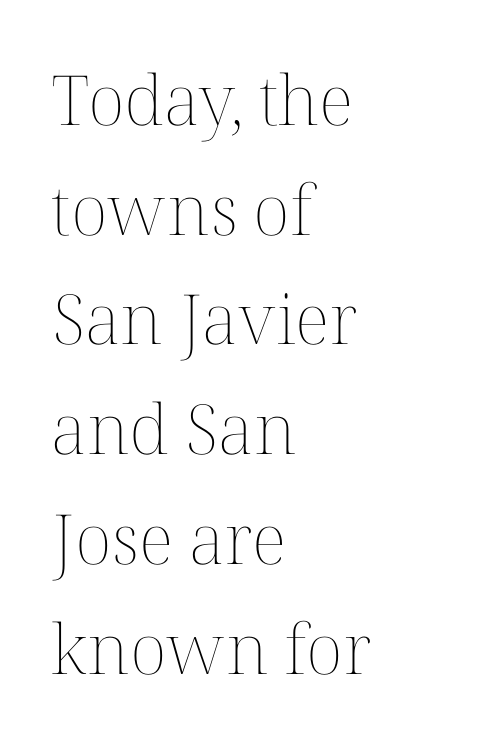
The image shows 69 px thin type, upright; set left-aligned, normal line spacing (1.59x), normal letter spacing, not underlined; medium stroke contrast and a medium x-height.
